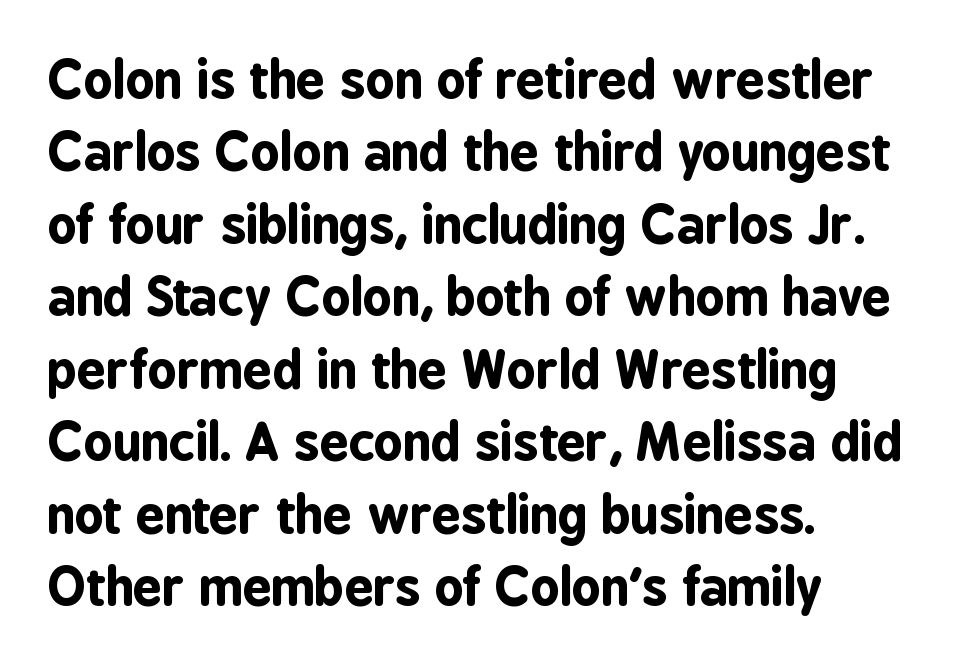
The image shows 51 px bold, condensed sans-serif type, upright; set left-aligned, normal line spacing (1.42x), normal letter spacing, not underlined; low stroke contrast and a medium x-height.
